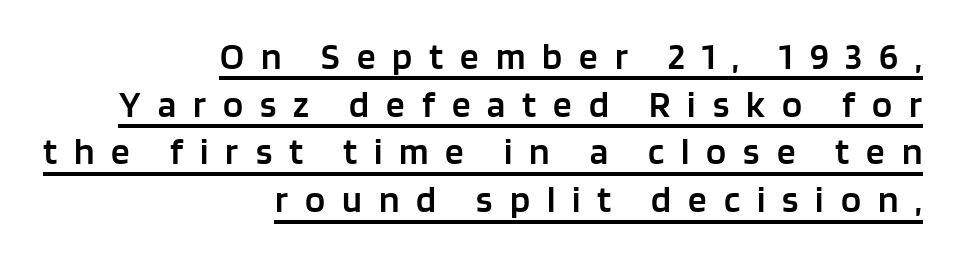
{"serif": "no", "italic": "no", "bold": "semi", "weight": "semibold", "width": "normal", "stroke_contrast": "low", "x_height": "large", "monospaced": "no", "underline": "yes", "align": "right", "line_spacing": "normal", "line_spacing_ratio": 1.29, "letter_spacing": "wide", "letter_spacing_em": 0.46, "glyph_px": 37}
